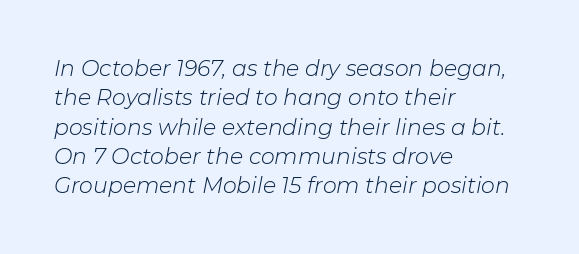
This sample is left-justified, so line endings fall wherever the words run out. This sample uses plain, unmodified letter spacing. These lines were composed using italics. Heaviness? Minimal to ordinary, like unemphasized prose. Each row of text sits above clean, open space.
